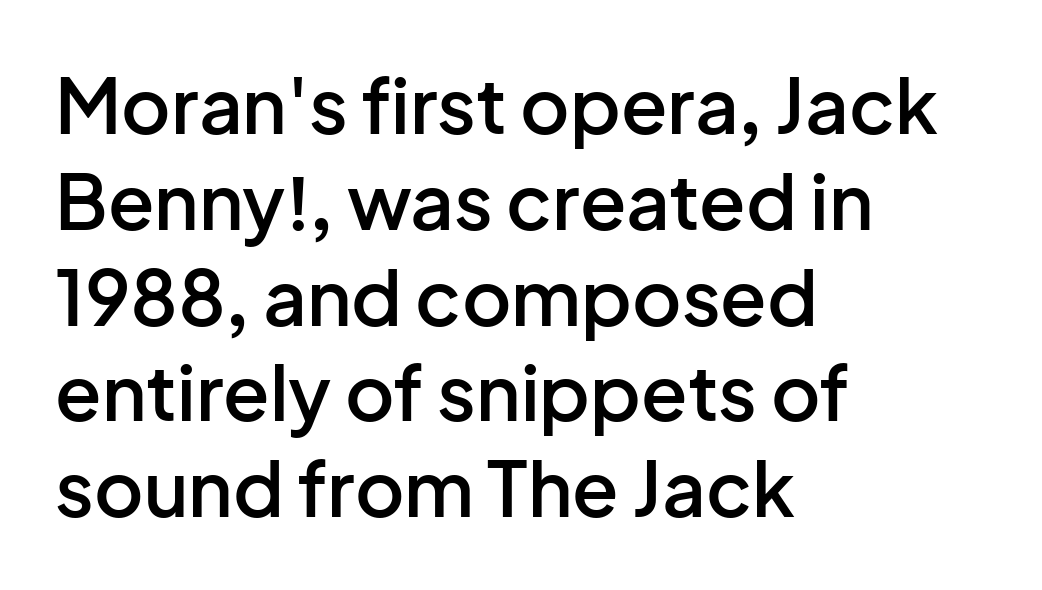
{"serif": "no", "italic": "no", "bold": "semi", "weight": "semibold", "width": "normal", "stroke_contrast": "low", "x_height": "medium", "monospaced": "no", "underline": "no", "align": "left", "line_spacing": "normal", "line_spacing_ratio": 1.26, "letter_spacing": "normal", "letter_spacing_em": 0.0, "glyph_px": 76}
